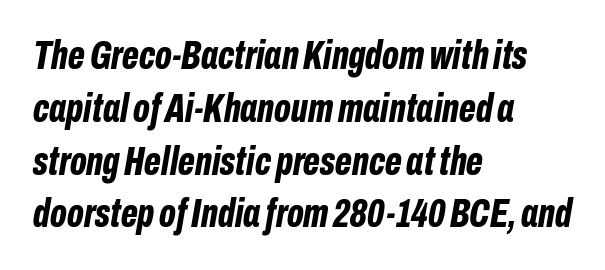
Q: Is the text bold? A: Yes.
Q: Is the text italic (slanted)? A: Yes, it leans right by about 10 degrees.
Q: Is the text underlined? A: No.
Q: How is the paragraph aligned? A: Left-aligned.
Q: Is the spacing between letters normal or unusually wide? A: Normal.
Q: Is the spacing between lines tight, normal or loose? A: Normal.
Q: Width (condensed, normal, or wide)? A: Condensed.
Q: Stroke contrast? A: Low.
Q: x-height? A: Medium.
Q: Monospaced? A: No.
